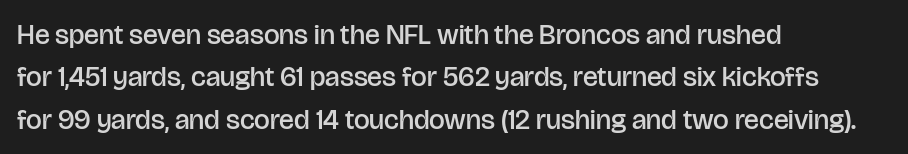
The image shows 28 px semibold sans-serif type, upright; set left-aligned, normal line spacing (1.51x), normal letter spacing, not underlined; low stroke contrast and a large x-height.
